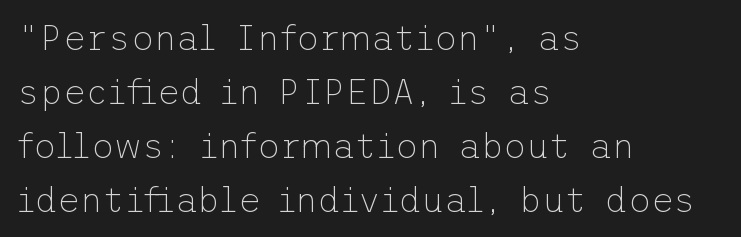
The image shows 35 px thin sans-serif type, upright; set left-aligned, normal line spacing (1.54x), normal letter spacing, not underlined; low stroke contrast and a medium x-height.
